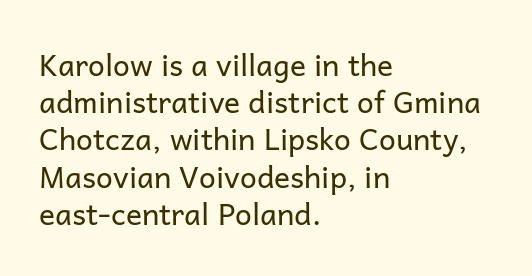
{"serif": "no", "italic": "no", "bold": "no", "weight": "regular", "width": "normal", "stroke_contrast": "low", "x_height": "medium", "monospaced": "no", "underline": "no", "align": "left", "line_spacing_ratio": 1.24, "letter_spacing": "normal", "letter_spacing_em": 0.0, "glyph_px": 30}
